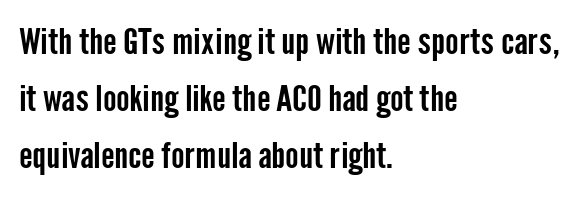
If you drew a ruler down the left edge, every line would touch it. The words here are not underlined. Characters remain perfectly vertical along every line. This block has exactly the height ordinary leading produces. These lines are rendered in a variable-pitch font. Observe the ordinary spacing: letters are neighbours, not strangers.
